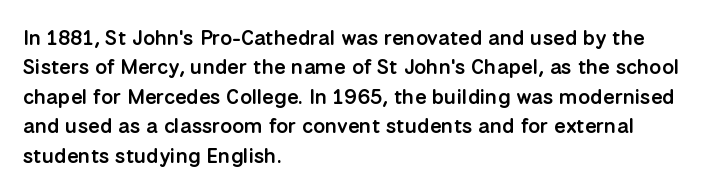
Q: Is the text bold? A: Semi-bold.
Q: Is the text italic (slanted)? A: No, it is upright.
Q: Is the text underlined? A: No.
Q: How is the paragraph aligned? A: Left-aligned.
Q: Is the spacing between letters normal or unusually wide? A: Normal.
Q: Is the spacing between lines tight, normal or loose? A: Normal.
